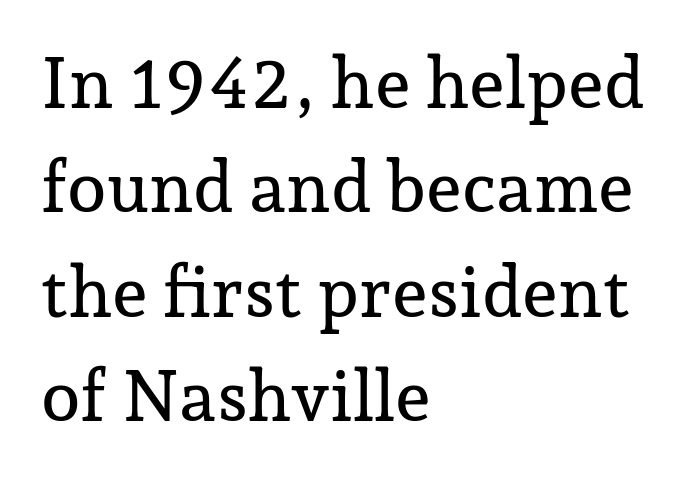
Check where the strokes stop: tiny serifs finish them off. All the whitespace from short lines collects on the right. Words appear dense and cohesive because spacing is normal. Plain, unruled lines of type. Notice how the stems are strictly vertical — no italics here.
